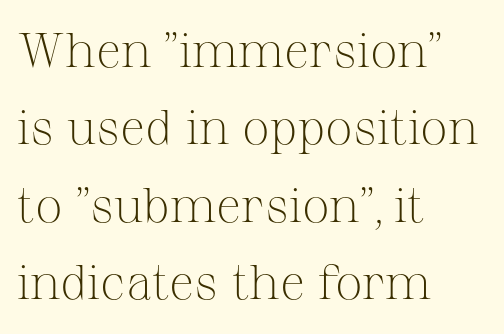
Q: Is the text bold? A: No.
Q: Is the text italic (slanted)? A: No, it is upright.
Q: Is the typeface a serif or a sans-serif typeface? A: Serif.
Q: Is the text underlined? A: No.
Q: How is the paragraph aligned? A: Left-aligned.
Q: Is the spacing between letters normal or unusually wide? A: Normal.
Q: Is the spacing between lines tight, normal or loose? A: Normal.
Q: Width (condensed, normal, or wide)? A: Normal.
Q: Stroke contrast? A: Medium.
Q: x-height? A: Medium.
Q: Monospaced? A: No.
